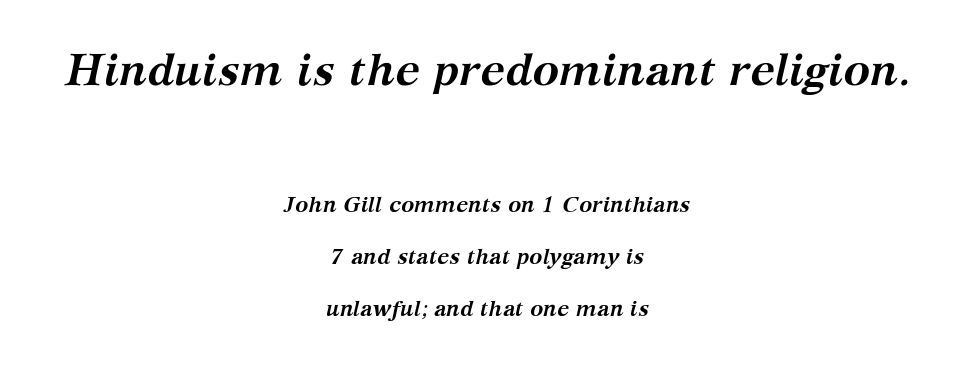
The block of text is sparse from top to bottom, with ample space between rows. The specimen reads as italic at a glance. Character size in the leading block exceeds that of the trailing block. Typographically, this falls in the serif category.
